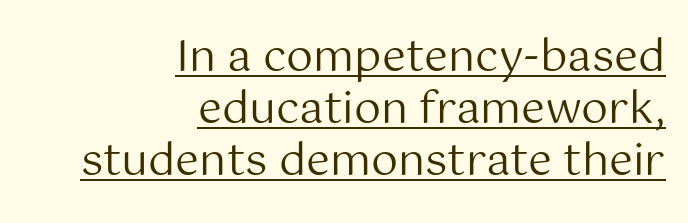
The image shows 43 px regular-weight sans-serif type, upright; set right-aligned, line spacing 1.21x, normal letter spacing, underlined; medium stroke contrast and a medium x-height.
